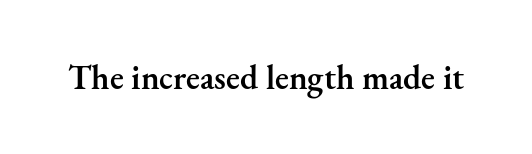
{"serif": "yes", "italic": "no", "bold": "semi", "weight": "semibold", "width": "normal", "stroke_contrast": "medium", "x_height": "small", "monospaced": "no", "underline": "no", "letter_spacing": "normal", "letter_spacing_em": 0.0, "glyph_px": 34}
